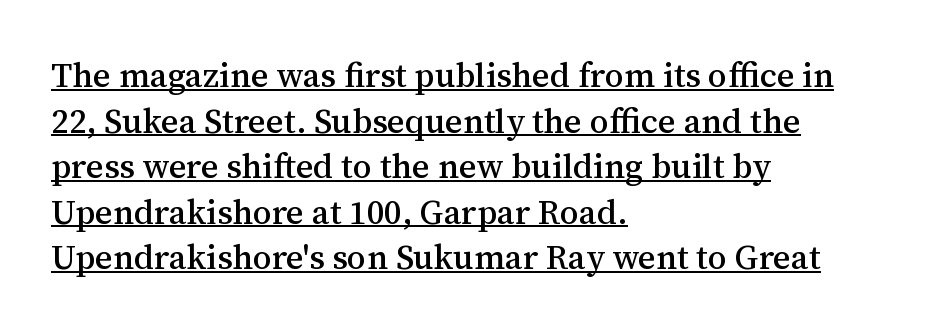
The image shows 34 px serif type, upright; set left-aligned, normal line spacing (1.34x), normal letter spacing, underlined; medium stroke contrast and a medium x-height.
